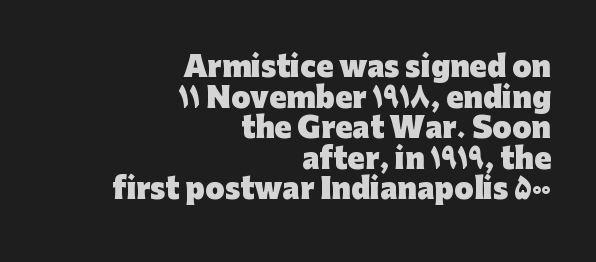
{"serif": "no", "italic": "no", "bold": "yes", "weight": "heavy", "width": "normal", "stroke_contrast": "low", "x_height": "medium", "monospaced": "no", "underline": "no", "align": "right", "line_spacing": "tight", "line_spacing_ratio": 1.09, "letter_spacing": "normal", "letter_spacing_em": 0.0, "glyph_px": 28}
